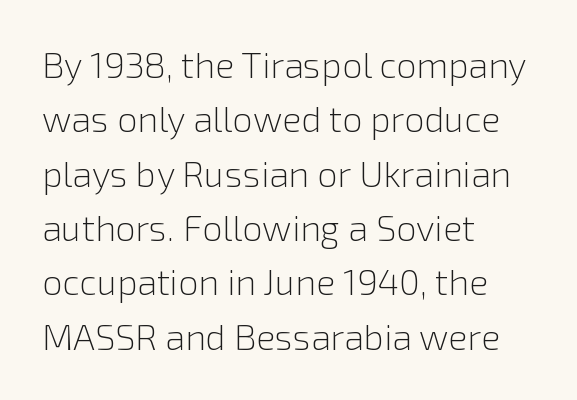
Q: Is the text bold? A: No.
Q: Is the text italic (slanted)? A: No, it is upright.
Q: Is the typeface a serif or a sans-serif typeface? A: Sans-serif.
Q: Is the text underlined? A: No.
Q: How is the paragraph aligned? A: Left-aligned.
Q: Is the spacing between letters normal or unusually wide? A: Normal.
Q: Is the spacing between lines tight, normal or loose? A: Normal.
Q: Width (condensed, normal, or wide)? A: Normal.
Q: x-height? A: Medium.
Q: Monospaced? A: No.
